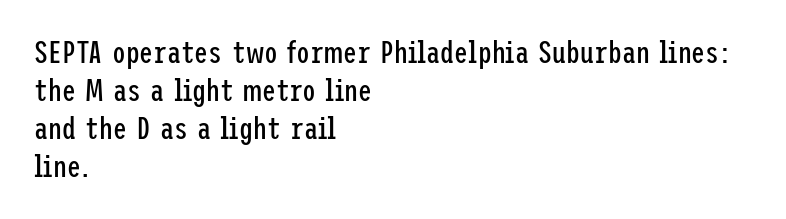
The image shows 31 px regular-weight, condensed sans-serif type, upright; set left-aligned, line spacing 1.23x, normal letter spacing, not underlined; low stroke contrast and a medium x-height.
